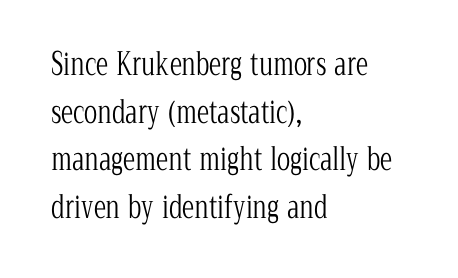
Q: Is the text bold? A: No.
Q: Is the text italic (slanted)? A: No, it is upright.
Q: Is the typeface a serif or a sans-serif typeface? A: Serif.
Q: Is the text underlined? A: No.
Q: How is the paragraph aligned? A: Left-aligned.
Q: Is the spacing between letters normal or unusually wide? A: Normal.
Q: Is the spacing between lines tight, normal or loose? A: Normal.
Q: Width (condensed, normal, or wide)? A: Condensed.
Q: Stroke contrast? A: Low.
Q: x-height? A: Medium.
Q: Monospaced? A: No.
